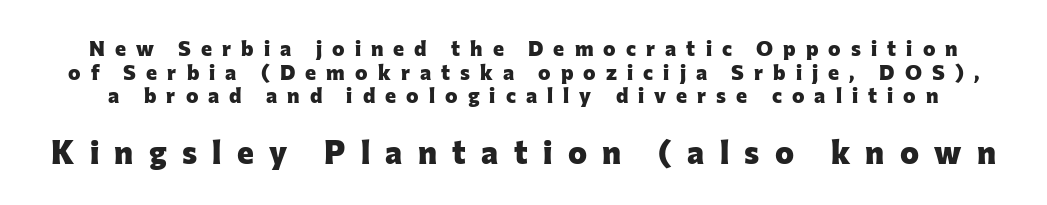
The image shows 32 px heavy sans-serif type, upright; set tight line spacing (1.13x), unusually wide letter spacing (+0.48 em), not underlined; the second (bottom) block is 1.52x larger; low stroke contrast and a medium x-height.
